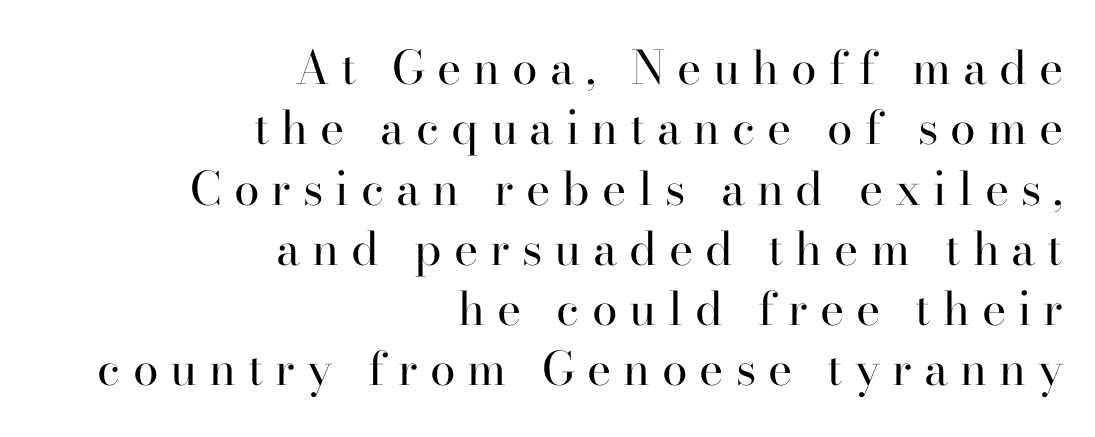
Q: Is the text bold? A: No.
Q: Is the text italic (slanted)? A: No, it is upright.
Q: Is the typeface a serif or a sans-serif typeface? A: Serif.
Q: Is the text underlined? A: No.
Q: How is the paragraph aligned? A: Right-aligned.
Q: Is the spacing between letters normal or unusually wide? A: Unusually wide.
Q: Is the spacing between lines tight, normal or loose? A: Normal.
Q: Width (condensed, normal, or wide)? A: Normal.
Q: Stroke contrast? A: High.
Q: x-height? A: Small.
Q: Monospaced? A: No.
